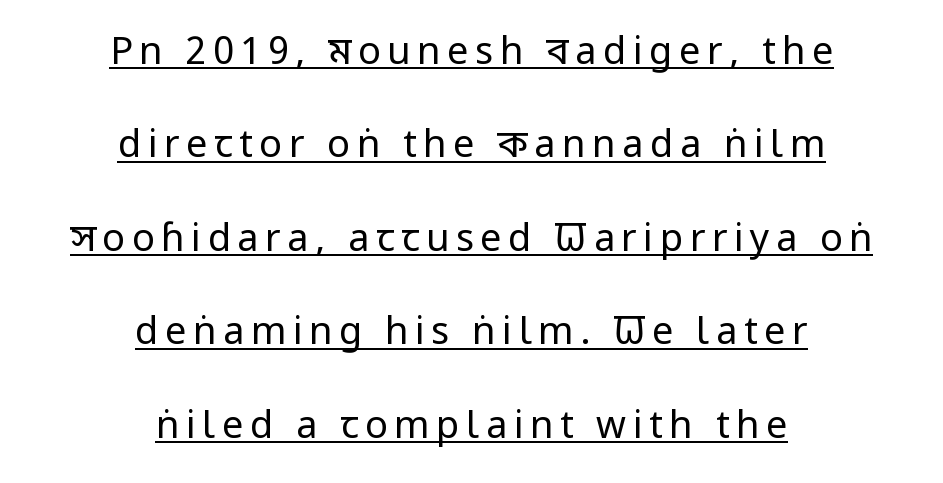
Emphasis is given by a line drawn under the lettering. Stem width sits at or under what a default text font uses. You could not count columns in this text — the font is proportionally spaced. The passage shown stacks its lines with a broad gap. Typeset on center — no edge is straight.
